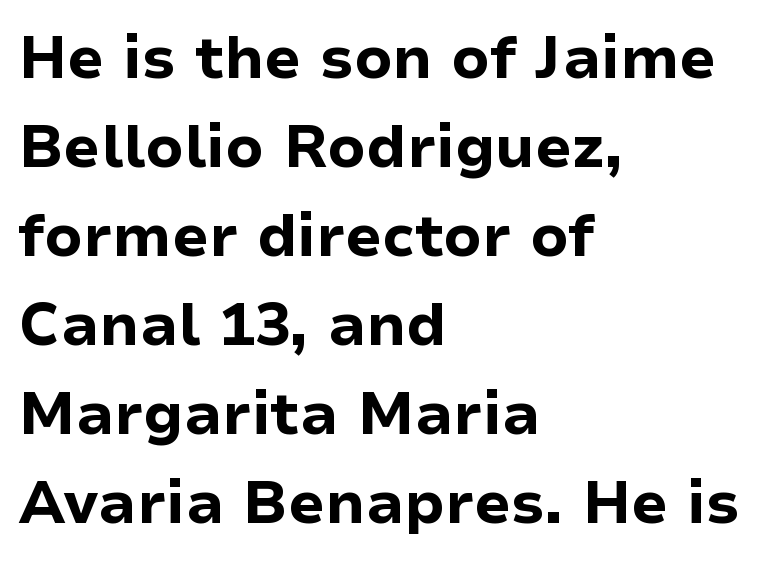
The image shows 59 px bold sans-serif type, upright; set left-aligned, normal line spacing (1.51x), normal letter spacing, not underlined; low stroke contrast and a medium x-height.
